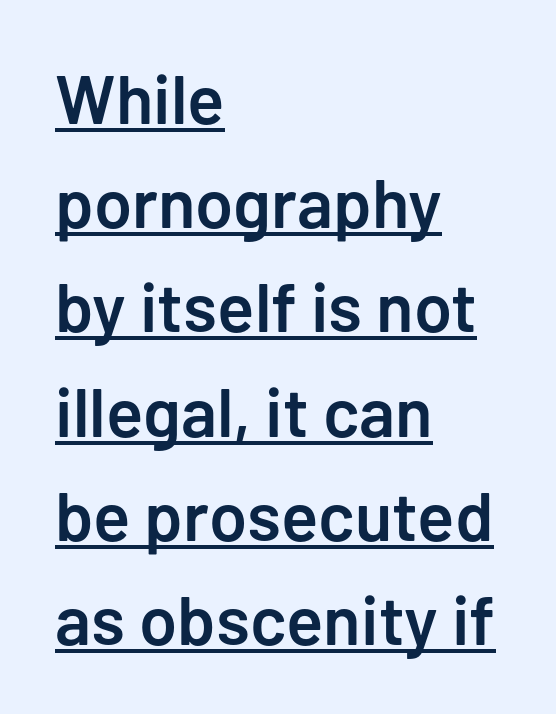
Q: Is the text bold? A: Semi-bold.
Q: Is the text italic (slanted)? A: No, it is upright.
Q: Is the typeface a serif or a sans-serif typeface? A: Sans-serif.
Q: Is the text underlined? A: Yes.
Q: How is the paragraph aligned? A: Left-aligned.
Q: Is the spacing between letters normal or unusually wide? A: Normal.
Q: Is the spacing between lines tight, normal or loose? A: Normal.
Q: Width (condensed, normal, or wide)? A: Normal.
Q: Stroke contrast? A: Low.
Q: x-height? A: Medium.
Q: Monospaced? A: No.
